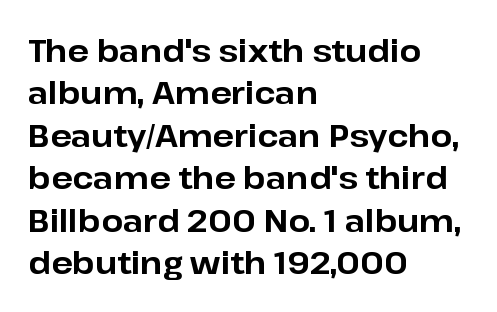
Q: Is the text bold? A: Yes.
Q: Is the text italic (slanted)? A: No, it is upright.
Q: Is the typeface a serif or a sans-serif typeface? A: Sans-serif.
Q: Is the text underlined? A: No.
Q: How is the paragraph aligned? A: Left-aligned.
Q: Is the spacing between letters normal or unusually wide? A: Normal.
Q: Is the spacing between lines tight, normal or loose? A: Normal.
Q: Width (condensed, normal, or wide)? A: Normal.
Q: Stroke contrast? A: Low.
Q: x-height? A: Medium.
Q: Monospaced? A: No.
